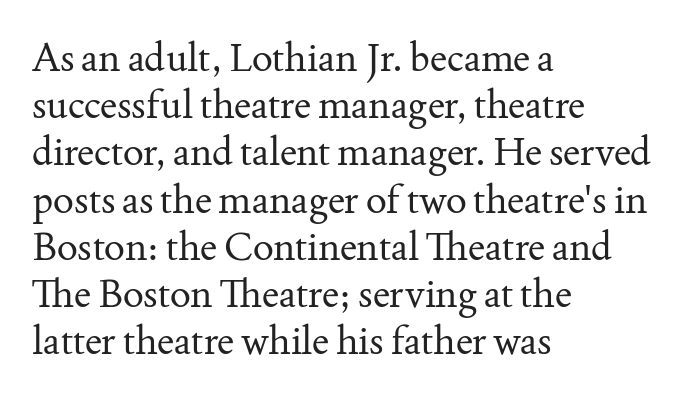
The image shows 39 px regular-weight serif type, upright; set left-aligned, line spacing 1.21x, normal letter spacing, not underlined; medium stroke contrast and a small x-height.
